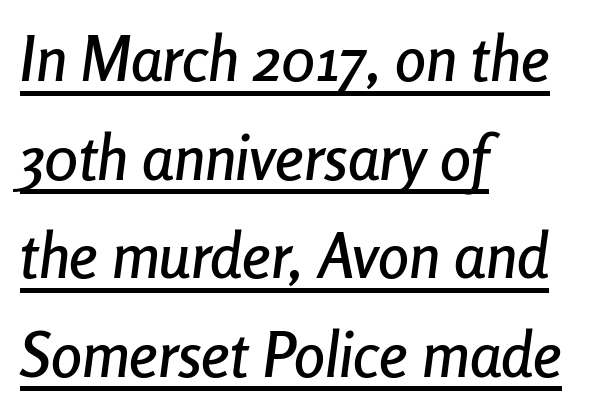
The image shows 62 px condensed type, italic (leaning right); set left-aligned, normal line spacing (1.59x), normal letter spacing, underlined; low stroke contrast and a medium x-height.
